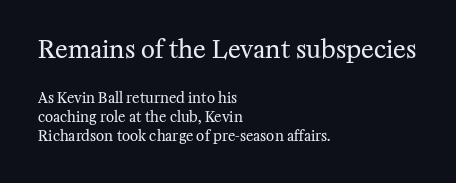
{"italic": "no", "bold": "no", "underline": "no", "align": "left", "line_spacing": "normal", "line_spacing_ratio": 1.39, "letter_spacing": "normal", "letter_spacing_em": 0.0, "larger_block": "first", "size_ratio": 1.71, "glyph_px": 24}
